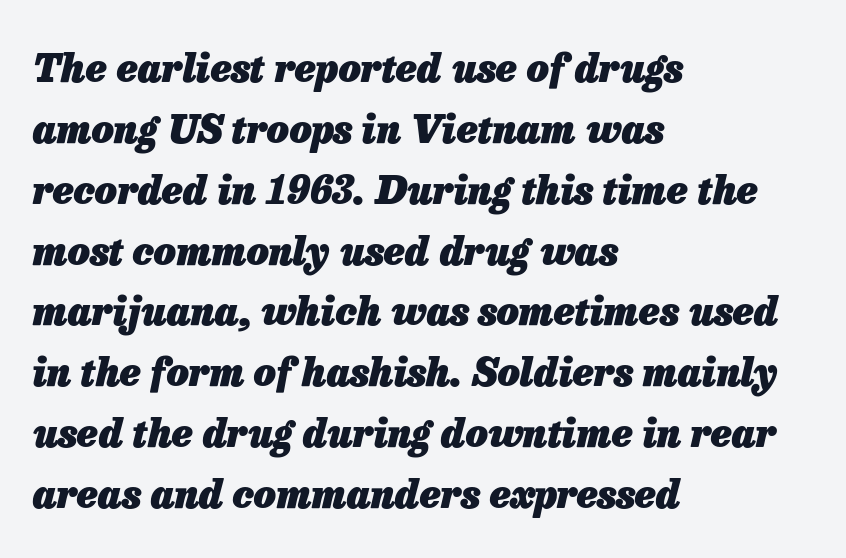
The face used here is rendered with its standard letterfit. Varying glyph widths throughout — classic text-font behaviour. Weight check: bold — yes, fully. The typography opts for an oblique posture over an upright one. Compared with typical paragraphs, the rows here are spaced about the same.
